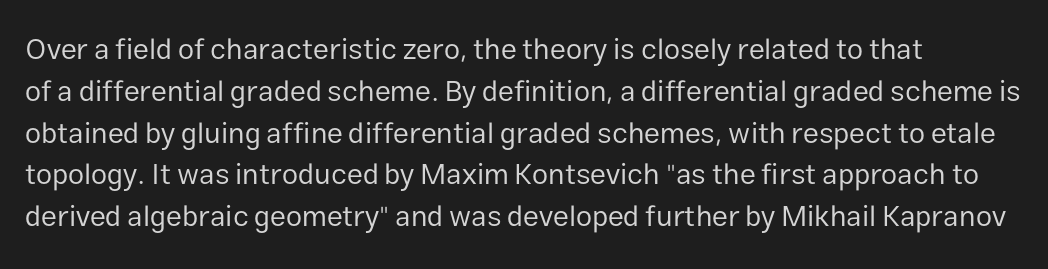
{"serif": "no", "italic": "no", "bold": "no", "weight": "regular", "width": "normal", "stroke_contrast": "low", "x_height": "medium", "monospaced": "no", "underline": "no", "line_spacing": "normal", "line_spacing_ratio": 1.44, "letter_spacing": "normal", "letter_spacing_em": 0.0, "glyph_px": 29}
